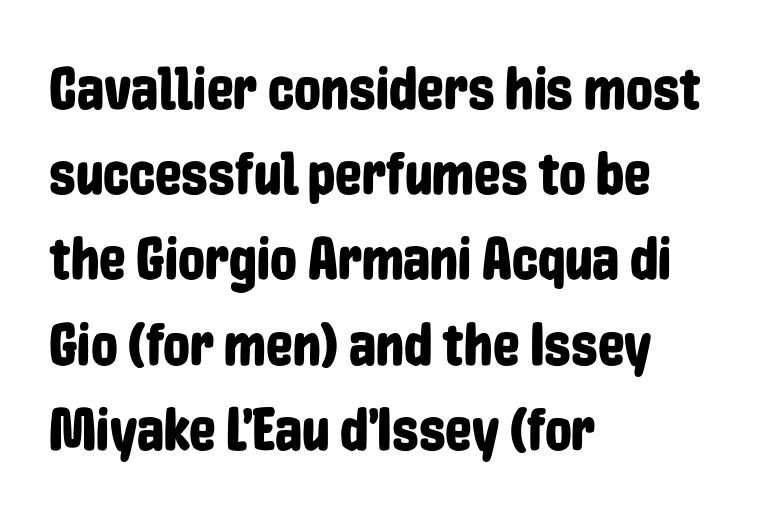
Unlike a traditional serif, this face leaves its strokes unadorned. Is there any slant? The stems are plumb. Has an underline been added? It has not. One-word summary of the alignment: left.
